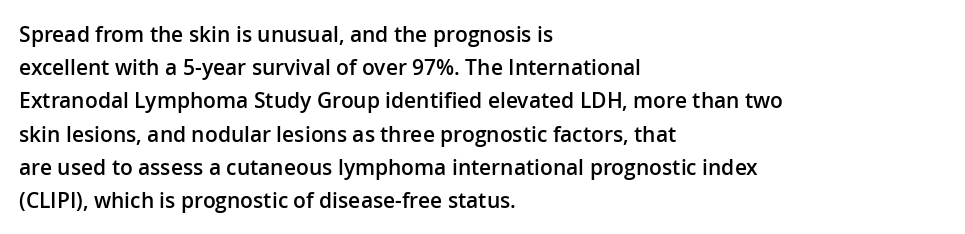
The image shows 21 px text type, upright; set left-aligned, normal line spacing (1.58x), normal letter spacing, not underlined.
